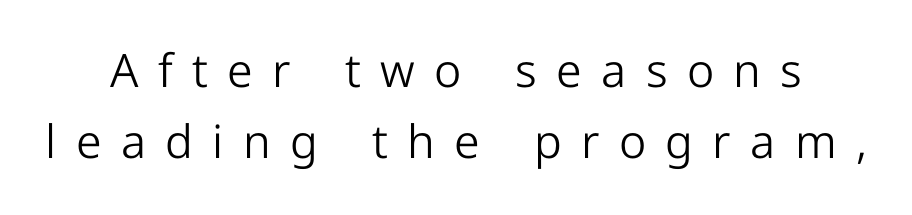
The image shows 46 px light sans-serif type, upright; set normal line spacing (1.54x), unusually wide letter spacing (+0.42 em), not underlined; low stroke contrast and a medium x-height.
